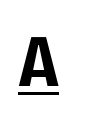
The image shows 73 px bold, condensed sans-serif type, upright; set unusually wide letter spacing (+0.27 em), underlined; low stroke contrast and a large x-height.
